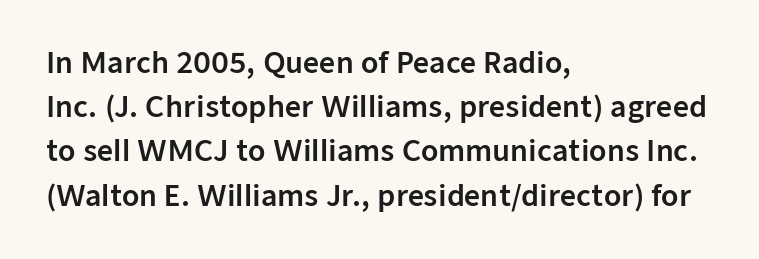
Q: Is the text italic (slanted)? A: No, it is upright.
Q: Is the typeface a serif or a sans-serif typeface? A: Sans-serif.
Q: Is the text underlined? A: No.
Q: How is the paragraph aligned? A: Left-aligned.
Q: Is the spacing between letters normal or unusually wide? A: Normal.
Q: Is the spacing between lines tight, normal or loose? A: Normal.
Q: Width (condensed, normal, or wide)? A: Normal.
Q: Stroke contrast? A: Low.
Q: x-height? A: Medium.
Q: Monospaced? A: No.
